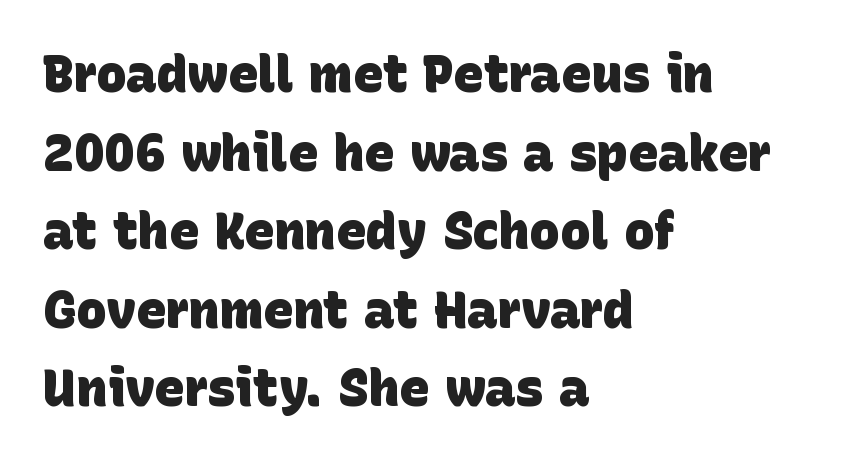
{"serif": "no", "bold": "yes", "weight": "heavy", "width": "normal", "stroke_contrast": "low", "x_height": "large", "monospaced": "no", "underline": "no", "align": "left", "line_spacing": "normal", "line_spacing_ratio": 1.54, "letter_spacing": "normal", "letter_spacing_em": 0.0, "glyph_px": 51}
